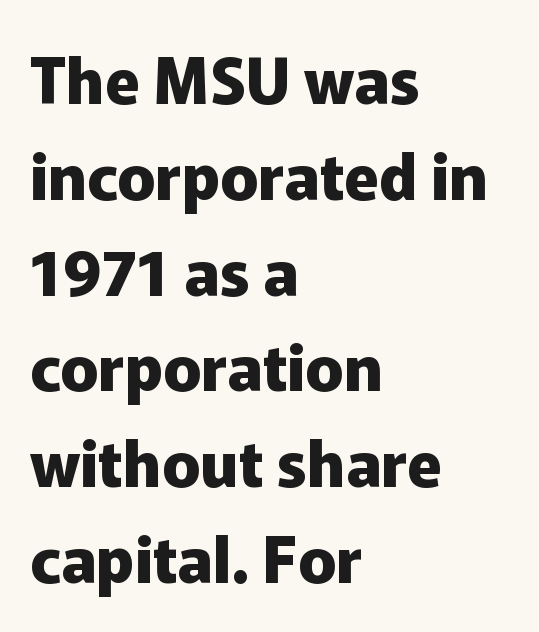
Q: Is the text bold? A: Yes.
Q: Is the text italic (slanted)? A: No, it is upright.
Q: Is the typeface a serif or a sans-serif typeface? A: Sans-serif.
Q: Is the text underlined? A: No.
Q: How is the paragraph aligned? A: Left-aligned.
Q: Is the spacing between letters normal or unusually wide? A: Normal.
Q: Is the spacing between lines tight, normal or loose? A: Normal.
Q: Width (condensed, normal, or wide)? A: Normal.
Q: Stroke contrast? A: Low.
Q: x-height? A: Medium.
Q: Monospaced? A: No.
